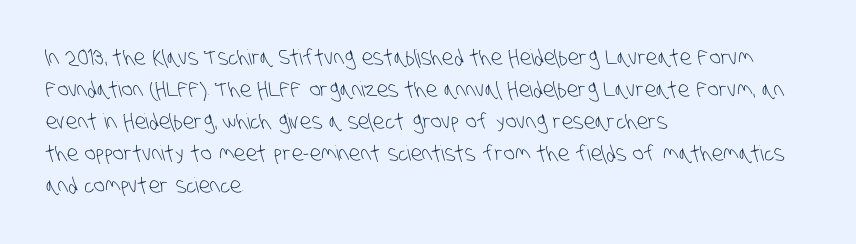
Q: Is the text bold? A: No.
Q: Is the text underlined? A: No.
Q: How is the paragraph aligned? A: Left-aligned.
Q: Is the spacing between letters normal or unusually wide? A: Normal.
Q: Is the spacing between lines tight, normal or loose? A: Normal.
